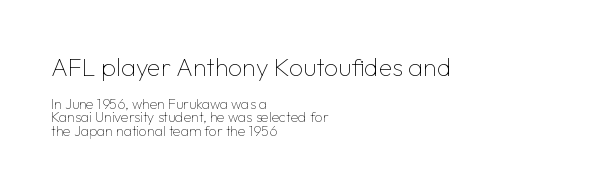
{"italic": "no", "bold": "no", "underline": "no", "align": "left", "line_spacing": "tight", "line_spacing_ratio": 0.96, "letter_spacing": "normal", "letter_spacing_em": 0.0, "larger_block": "first", "size_ratio": 1.79, "glyph_px": 25}
